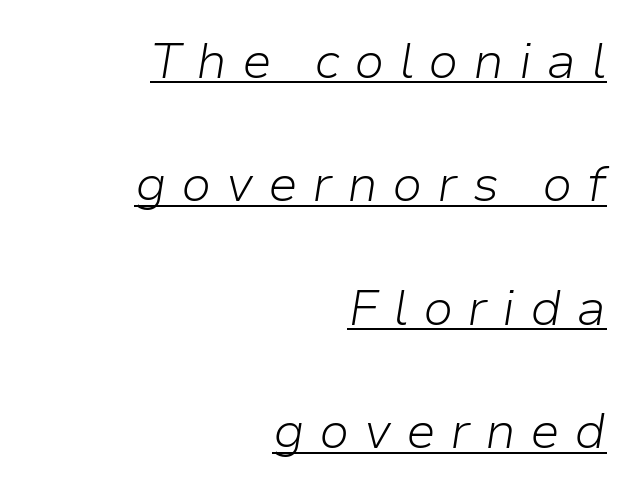
Q: Is the text bold? A: No.
Q: Is the text italic (slanted)? A: Yes, it leans right by about 9 degrees.
Q: Is the text underlined? A: Yes.
Q: How is the paragraph aligned? A: Right-aligned.
Q: Is the spacing between letters normal or unusually wide? A: Unusually wide.
Q: Is the spacing between lines tight, normal or loose? A: Loose.
Q: Width (condensed, normal, or wide)? A: Normal.
Q: Stroke contrast? A: Low.
Q: x-height? A: Medium.
Q: Monospaced? A: No.
